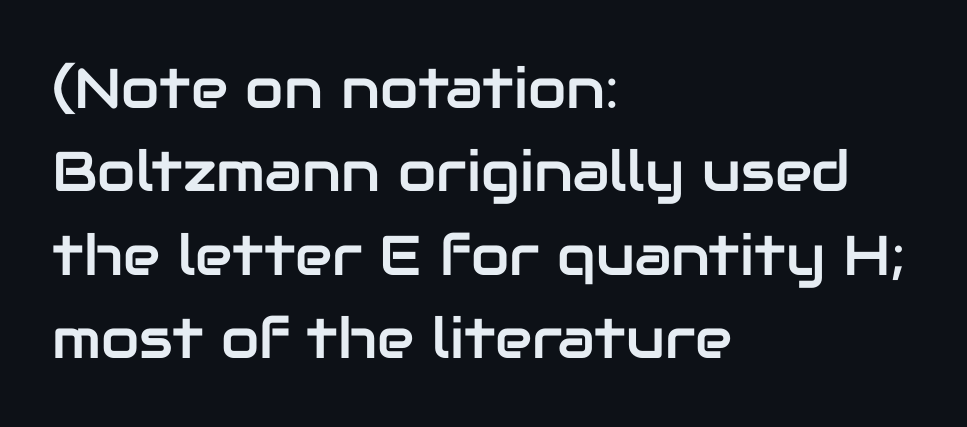
Q: Is the text italic (slanted)? A: No, it is upright.
Q: Is the typeface a serif or a sans-serif typeface? A: Sans-serif.
Q: Is the text underlined? A: No.
Q: How is the paragraph aligned? A: Left-aligned.
Q: Is the spacing between letters normal or unusually wide? A: Normal.
Q: Is the spacing between lines tight, normal or loose? A: Normal.
Q: Width (condensed, normal, or wide)? A: Normal.
Q: Stroke contrast? A: Low.
Q: x-height? A: Medium.
Q: Monospaced? A: No.
